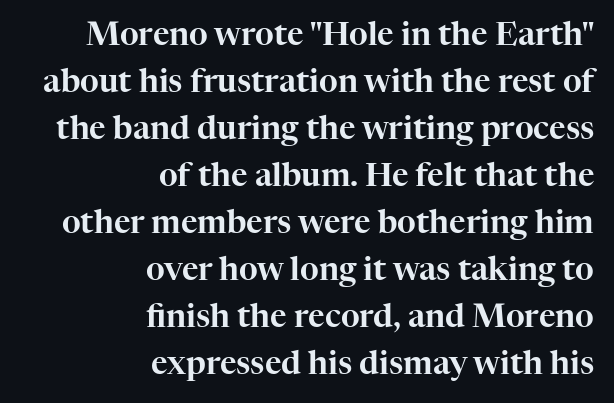
Q: Is the text italic (slanted)? A: No, it is upright.
Q: Is the typeface a serif or a sans-serif typeface? A: Serif.
Q: Is the text underlined? A: No.
Q: How is the paragraph aligned? A: Right-aligned.
Q: Is the spacing between letters normal or unusually wide? A: Normal.
Q: Is the spacing between lines tight, normal or loose? A: Normal.
Q: Width (condensed, normal, or wide)? A: Normal.
Q: Stroke contrast? A: High.
Q: x-height? A: Medium.
Q: Monospaced? A: No.
